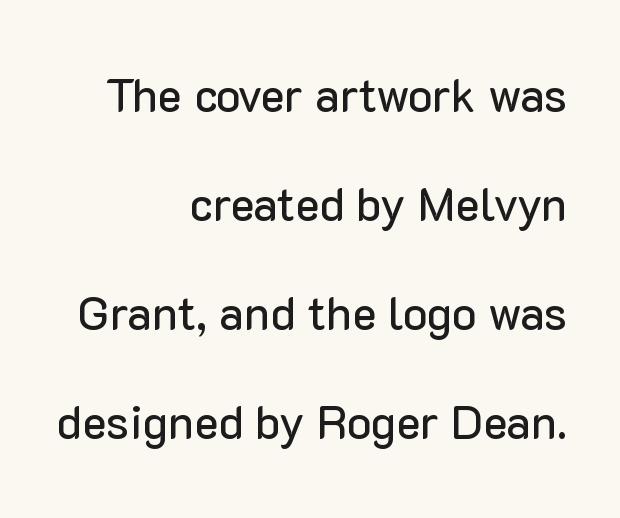
Proportional: the letters do not fall into vertical columns. If you measured baseline to baseline, you'd find a long distance. I'd call this a sans setting — the letters go barefoot. Letter spacing: default.
